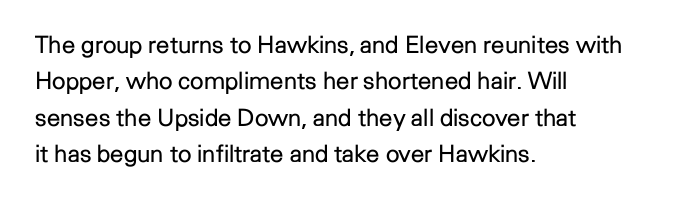
The foot of each line stays bare and open. These lines stack with their left ends in a neat column. Italic: no, the glyphs are upright roman. These lines sit exactly where default settings would place them.
